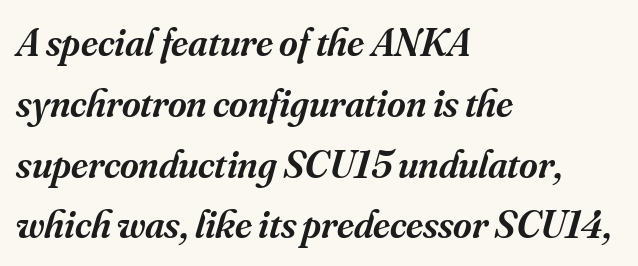
Q: Is the text bold? A: Semi-bold.
Q: Is the text italic (slanted)? A: Yes, it leans right by about 16 degrees.
Q: Is the typeface a serif or a sans-serif typeface? A: Serif.
Q: Is the text underlined? A: No.
Q: How is the paragraph aligned? A: Left-aligned.
Q: Is the spacing between letters normal or unusually wide? A: Normal.
Q: Is the spacing between lines tight, normal or loose? A: Normal.
Q: Width (condensed, normal, or wide)? A: Normal.
Q: Stroke contrast? A: Medium.
Q: x-height? A: Small.
Q: Monospaced? A: No.
